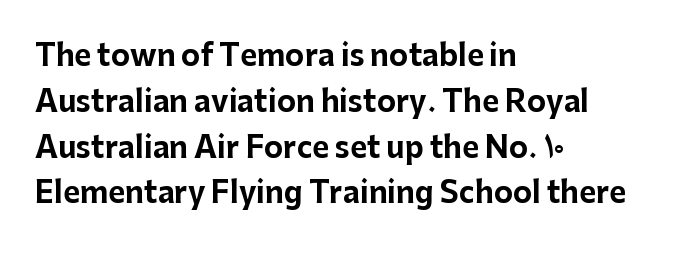
{"serif": "no", "italic": "no", "bold": "yes", "weight": "bold", "width": "normal", "stroke_contrast": "low", "x_height": "medium", "monospaced": "no", "underline": "no", "align": "left", "line_spacing": "normal", "line_spacing_ratio": 1.58, "letter_spacing": "normal", "letter_spacing_em": 0.0, "glyph_px": 29}
